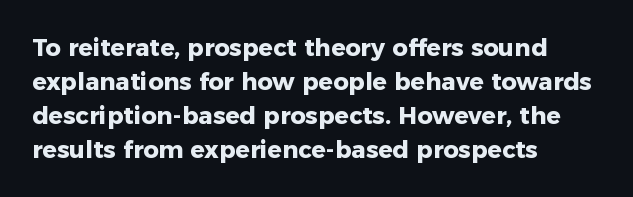
{"italic": "no", "bold": "yes", "underline": "no", "align": "left", "line_spacing": "normal", "line_spacing_ratio": 1.41, "letter_spacing": "normal", "letter_spacing_em": 0.0, "glyph_px": 24}
